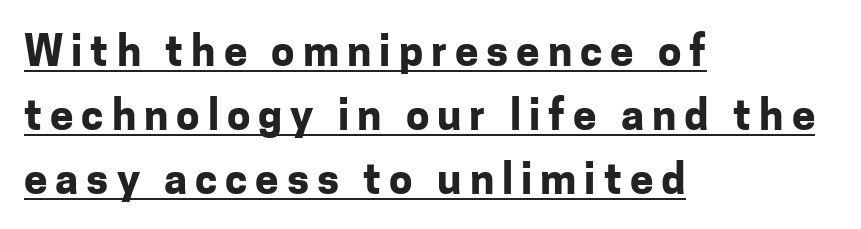
The compositor pushed each line to the left boundary. Whoever set this chose a conventional vertical rhythm. The font is running at its bold setting. Looks like regular typesetting: each glyph gets only the width it needs. This is roman type, the default non-slanted kind.
